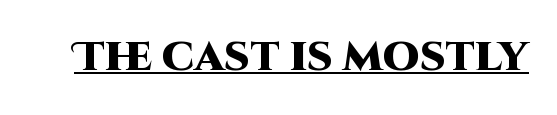
{"serif": "no", "italic": "no", "bold": "yes", "weight": "heavy", "width": "normal", "stroke_contrast": "high", "x_height": "large", "monospaced": "no", "underline": "yes", "letter_spacing": "normal", "letter_spacing_em": 0.0, "glyph_px": 41}
